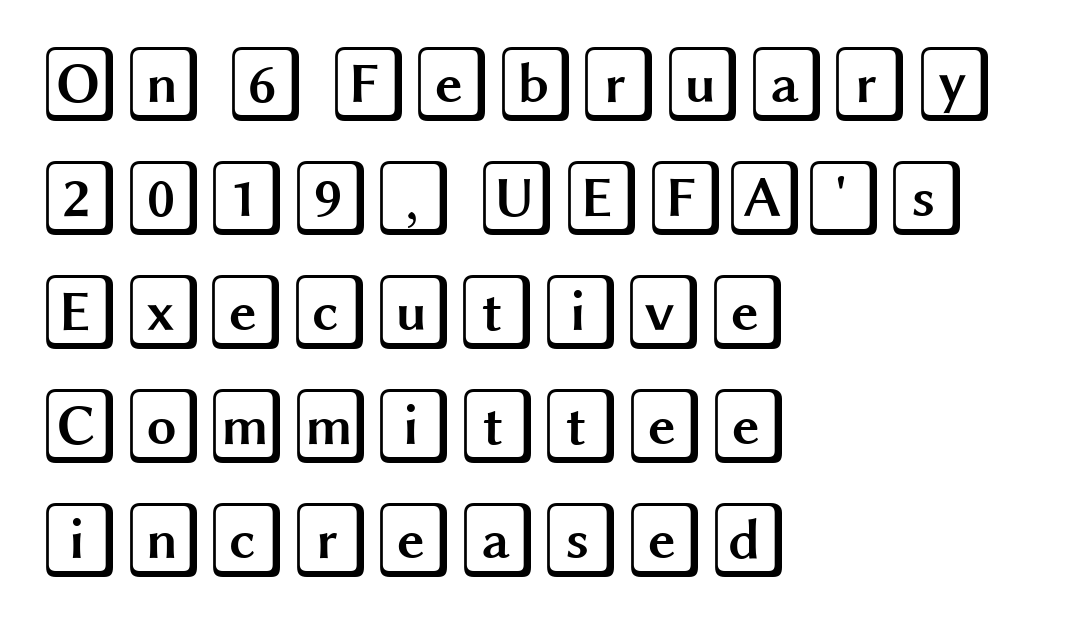
You can tell it's not italic because the verticals are truly vertical. Reading down the block, your eye returns to a fixed left position each line. Notice how descenders clear the ascenders below comfortably — that's standard leading. Rule under the text: the space is simply empty. Compared with typical body copy, the letter spacing here is the same.
